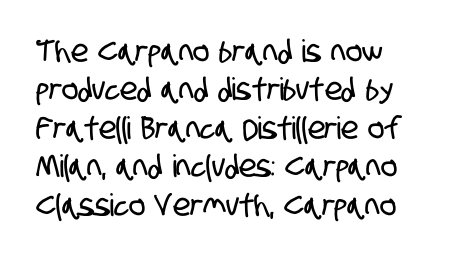
The image shows 31 px condensed sans-serif type; set left-aligned, line spacing 1.24x, normal letter spacing, not underlined; low stroke contrast and a large x-height.
